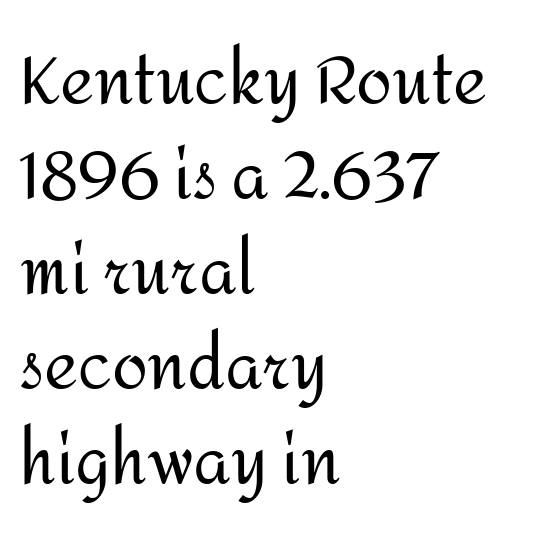
The image shows 65 px regular-weight sans-serif type, upright; set left-aligned, normal line spacing (1.46x), normal letter spacing, not underlined; medium stroke contrast and a medium x-height.
